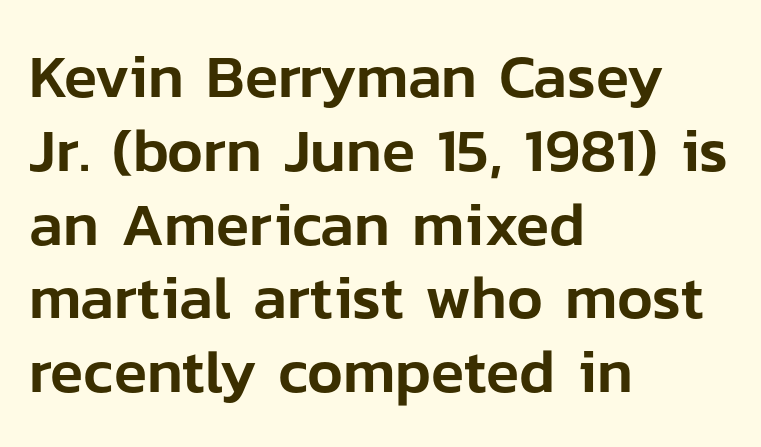
Q: Is the text italic (slanted)? A: No, it is upright.
Q: Is the typeface a serif or a sans-serif typeface? A: Sans-serif.
Q: Is the text underlined? A: No.
Q: How is the paragraph aligned? A: Left-aligned.
Q: Is the spacing between letters normal or unusually wide? A: Normal.
Q: Width (condensed, normal, or wide)? A: Normal.
Q: Stroke contrast? A: Low.
Q: x-height? A: Medium.
Q: Monospaced? A: No.
